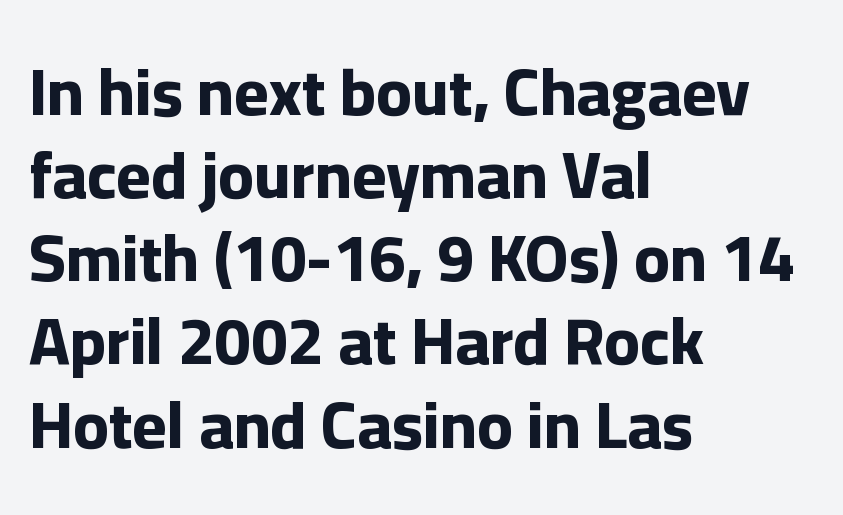
Q: Is the text bold? A: Yes.
Q: Is the text italic (slanted)? A: No, it is upright.
Q: Is the typeface a serif or a sans-serif typeface? A: Sans-serif.
Q: Is the text underlined? A: No.
Q: How is the paragraph aligned? A: Left-aligned.
Q: Is the spacing between letters normal or unusually wide? A: Normal.
Q: Is the spacing between lines tight, normal or loose? A: Normal.
Q: Width (condensed, normal, or wide)? A: Normal.
Q: Stroke contrast? A: Low.
Q: x-height? A: Medium.
Q: Monospaced? A: No.
